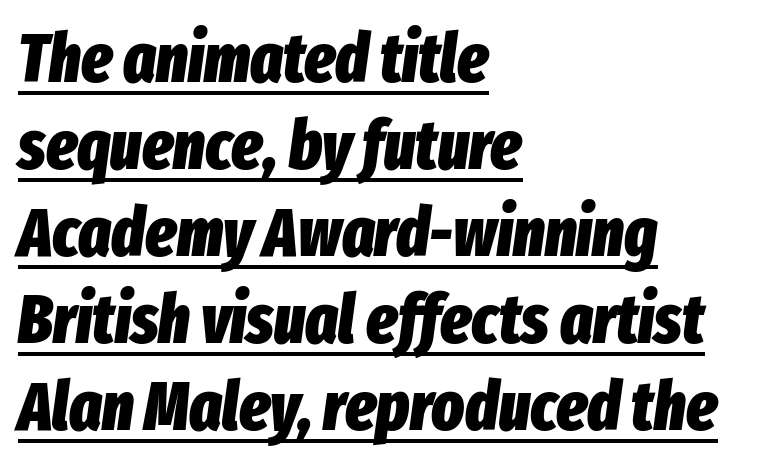
{"italic": "yes", "lean": "right", "slant_degrees": 8, "bold": "yes", "weight": "heavy", "width": "condensed", "stroke_contrast": "low", "x_height": "medium", "monospaced": "no", "underline": "yes", "align": "left", "line_spacing": "normal", "line_spacing_ratio": 1.28, "letter_spacing": "normal", "letter_spacing_em": 0.0, "glyph_px": 68}
